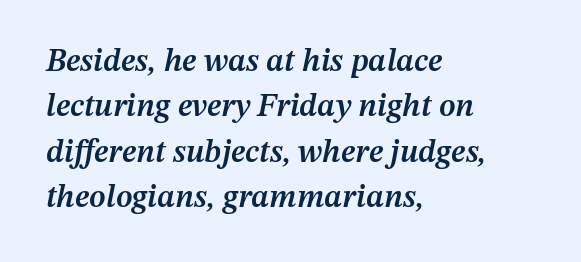
The image shows 32 px semibold type, italic (leaning right); set left-aligned, normal line spacing (1.42x), normal letter spacing, not underlined; medium stroke contrast and a medium x-height.
